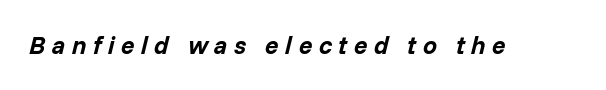
Q: Is the text bold? A: Yes.
Q: Is the text italic (slanted)? A: Yes, it leans right by about 14 degrees.
Q: Is the text underlined? A: No.
Q: Is the spacing between letters normal or unusually wide? A: Unusually wide.
